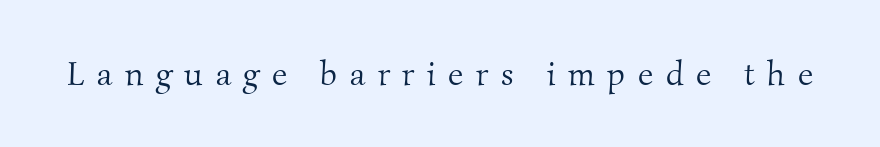
{"serif": "yes", "bold": "no", "weight": "light", "width": "normal", "stroke_contrast": "medium", "x_height": "small", "monospaced": "no", "underline": "no", "letter_spacing": "wide", "letter_spacing_em": 0.37, "glyph_px": 34}
